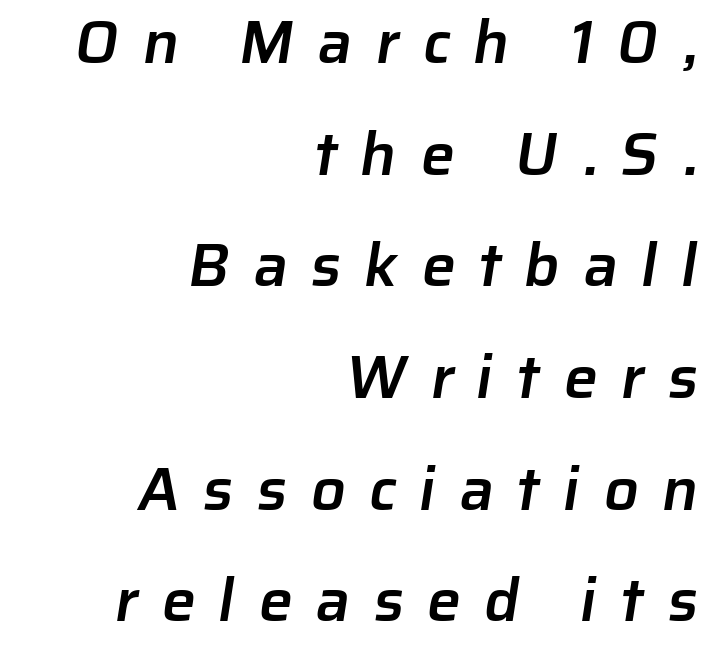
{"serif": "no", "bold": "semi", "weight": "semibold", "width": "normal", "stroke_contrast": "low", "x_height": "medium", "monospaced": "no", "underline": "no", "align": "right", "line_spacing_ratio": 1.83, "letter_spacing": "wide", "letter_spacing_em": 0.38, "glyph_px": 61}
